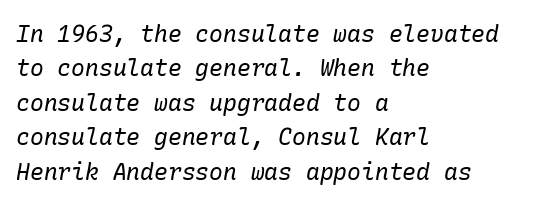
The image shows 23 px text type, italic (leaning right); set left-aligned, normal line spacing (1.5x), normal letter spacing, not underlined.
